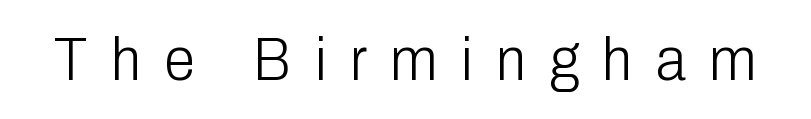
Q: Is the text bold? A: No.
Q: Is the text italic (slanted)? A: No, it is upright.
Q: Is the typeface a serif or a sans-serif typeface? A: Sans-serif.
Q: Is the text underlined? A: No.
Q: Is the spacing between letters normal or unusually wide? A: Unusually wide.
Q: Width (condensed, normal, or wide)? A: Condensed.
Q: Stroke contrast? A: Low.
Q: x-height? A: Medium.
Q: Monospaced? A: No.
